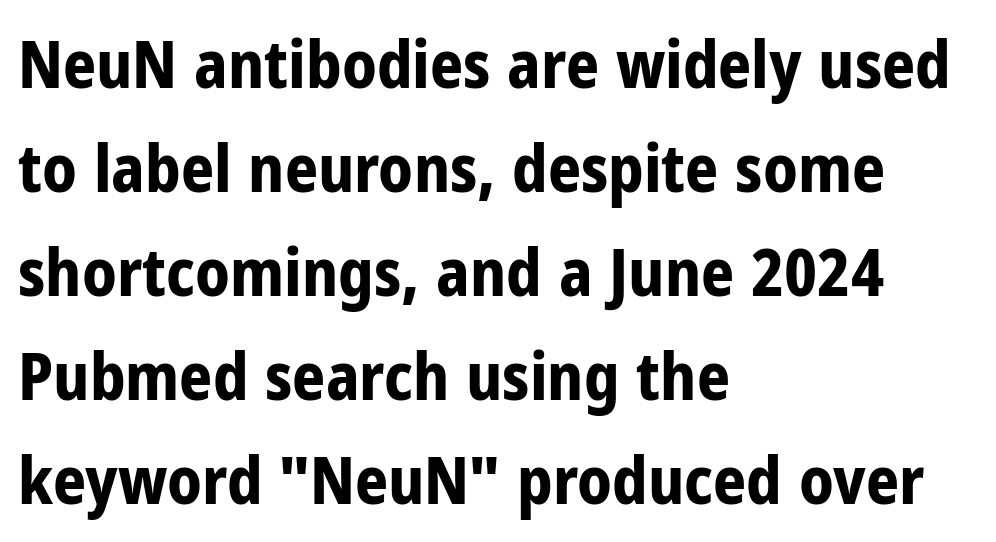
Q: Is the text bold? A: Yes.
Q: Is the text italic (slanted)? A: No, it is upright.
Q: Is the typeface a serif or a sans-serif typeface? A: Sans-serif.
Q: Is the text underlined? A: No.
Q: How is the paragraph aligned? A: Left-aligned.
Q: Is the spacing between letters normal or unusually wide? A: Normal.
Q: Is the spacing between lines tight, normal or loose? A: Normal.
Q: Width (condensed, normal, or wide)? A: Condensed.
Q: Stroke contrast? A: Low.
Q: x-height? A: Medium.
Q: Monospaced? A: No.
